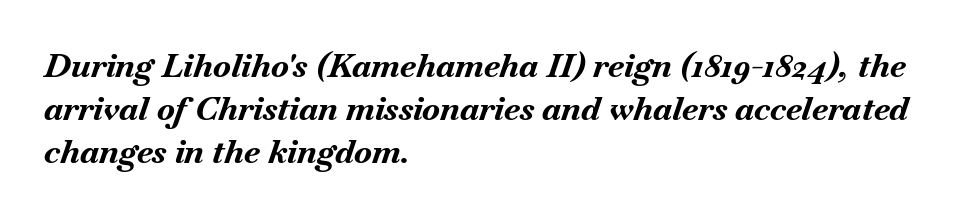
The image shows 33 px bold type, italic (leaning right); set left-aligned, normal line spacing (1.3x), normal letter spacing, not underlined; medium stroke contrast and a small x-height.
